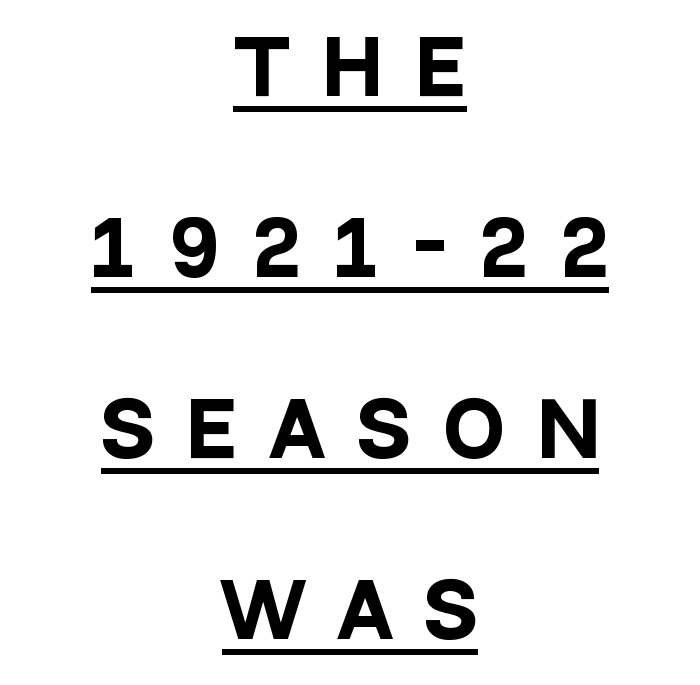
{"serif": "no", "italic": "no", "bold": "yes", "weight": "heavy", "width": "condensed", "stroke_contrast": "low", "x_height": "large", "monospaced": "no", "underline": "yes", "align": "center", "line_spacing": "loose", "line_spacing_ratio": 2.48, "letter_spacing": "wide", "letter_spacing_em": 0.48, "glyph_px": 73}
